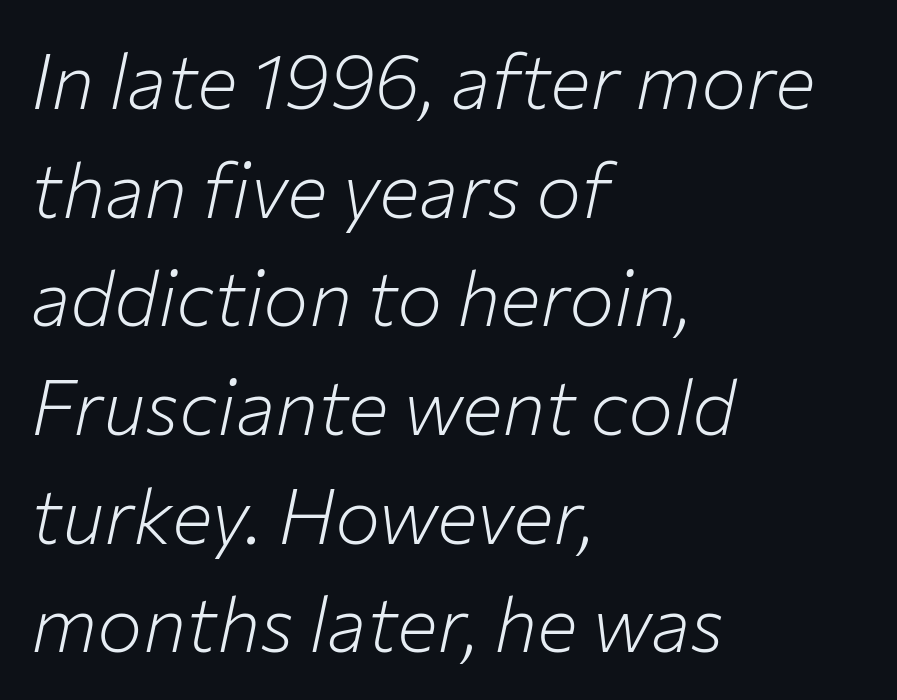
The image shows 76 px light type, italic (leaning right); set left-aligned, normal line spacing (1.43x), normal letter spacing, not underlined; low stroke contrast and a medium x-height.
